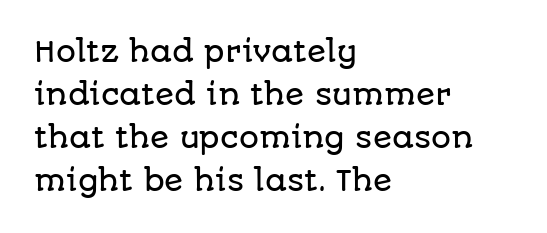
{"serif": "no", "italic": "no", "width": "normal", "stroke_contrast": "low", "x_height": "large", "monospaced": "no", "underline": "no", "align": "left", "line_spacing": "normal", "line_spacing_ratio": 1.53, "letter_spacing": "normal", "letter_spacing_em": 0.0, "glyph_px": 28}
